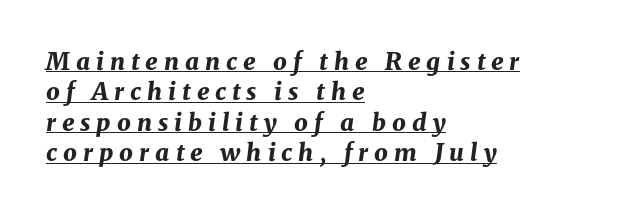
Leftover space on each line is placed entirely after the last word. Honestly, the underline is the first thing you notice here. When letters slant like this, we call the style italic. A typesetter would call this heavily tracked-out type. Weight check: bold — yes, fully. Is there much room between lines? A standard amount, neither cramped nor airy.
